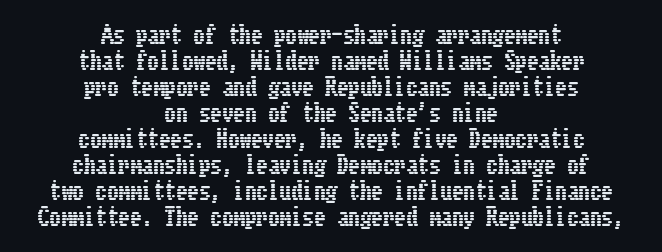
What stands out about the letter spacing? Nothing — it is the standard amount. Interline gaps are noticeably narrow in this sample. Bare-footed words on every line. Ascenders rise straight up at ninety degrees.
